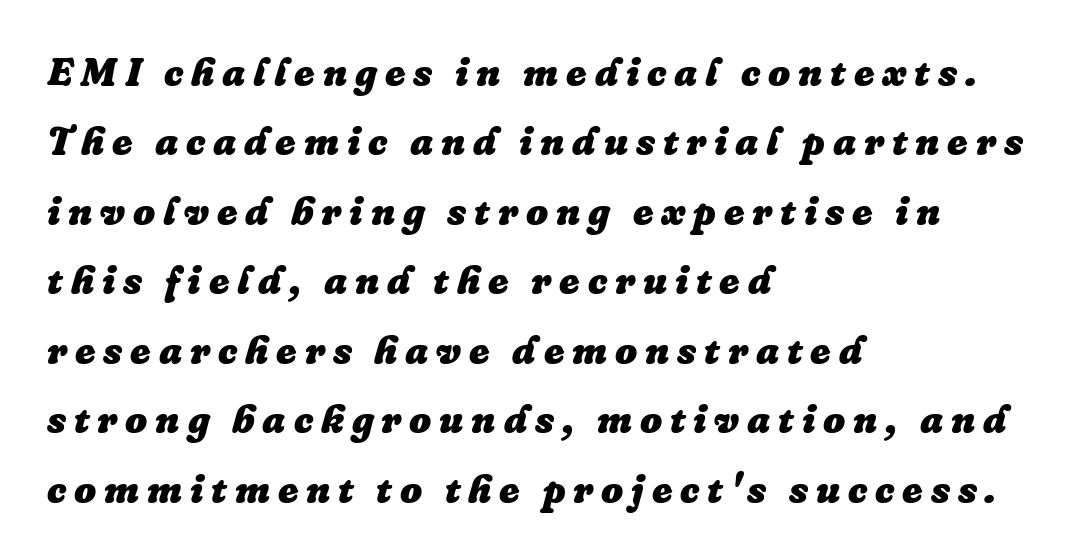
The image shows 39 px heavy type, italic (leaning right); set left-aligned, line spacing 1.78x, unusually wide letter spacing (+0.2 em), not underlined; low stroke contrast and a medium x-height.
